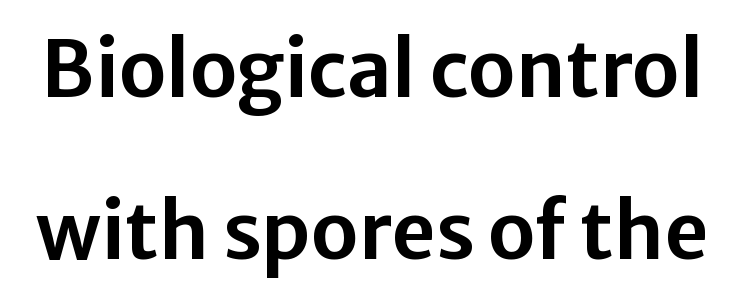
Q: Is the text italic (slanted)? A: No, it is upright.
Q: Is the typeface a serif or a sans-serif typeface? A: Sans-serif.
Q: Is the text underlined? A: No.
Q: Is the spacing between letters normal or unusually wide? A: Normal.
Q: Is the spacing between lines tight, normal or loose? A: Loose.
Q: Width (condensed, normal, or wide)? A: Normal.
Q: Stroke contrast? A: Low.
Q: x-height? A: Medium.
Q: Monospaced? A: No.
